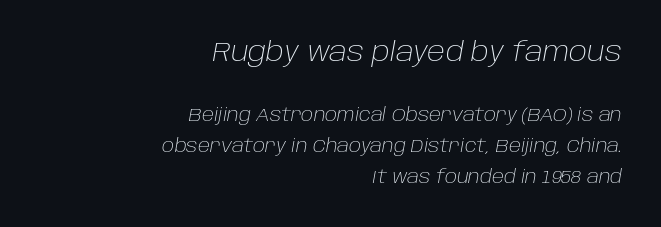
Compared with ordinary roman type, these characters are visibly tilted. Between these two stacked blocks, the higher one wins on size. The ragged edge is on the left, which tells us the setting is flush right. Glance below the letters and you will spot only blank space. There is no visible air inserted between adjacent glyphs.
